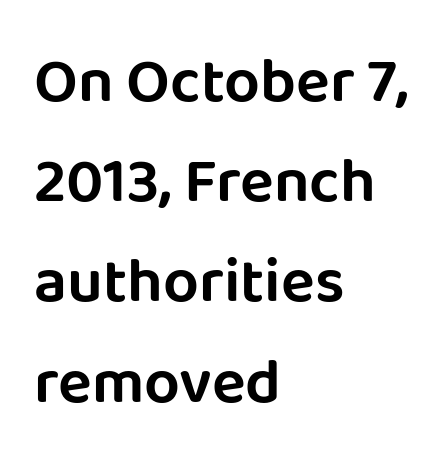
The image shows 63 px sans-serif type, upright; set left-aligned, normal line spacing (1.59x), normal letter spacing, not underlined; low stroke contrast and a large x-height.
